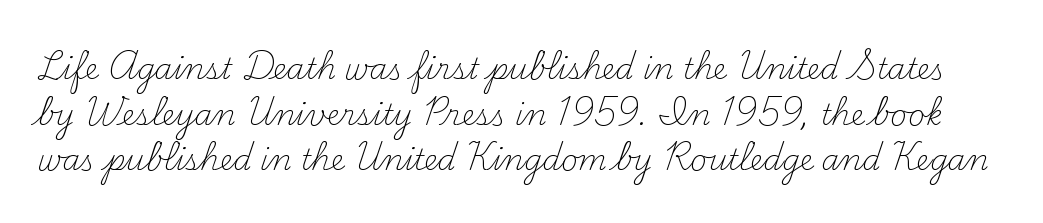
Q: Is the text bold? A: No.
Q: Is the text italic (slanted)? A: Yes.
Q: Is the text underlined? A: No.
Q: Is the spacing between letters normal or unusually wide? A: Normal.
Q: Is the spacing between lines tight, normal or loose? A: Normal.
Q: Width (condensed, normal, or wide)? A: Normal.
Q: Stroke contrast? A: Medium.
Q: x-height? A: Small.
Q: Monospaced? A: No.
